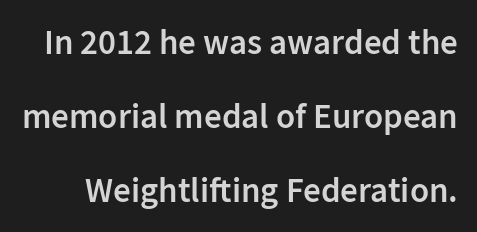
The image shows 35 px semibold sans-serif type, upright; set loose line spacing (2.12x), normal letter spacing, not underlined; low stroke contrast and a medium x-height.
